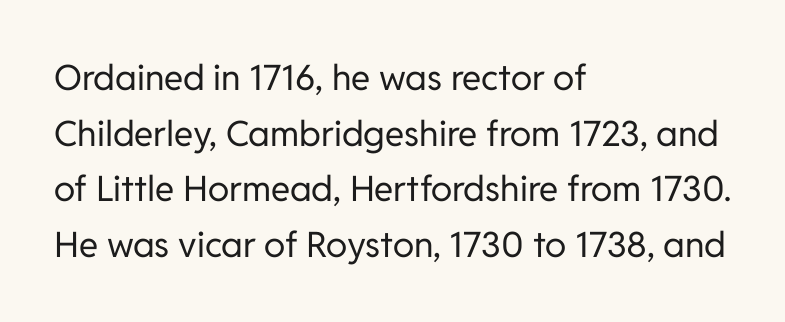
The image shows 35 px regular-weight sans-serif type, upright; set left-aligned, normal line spacing (1.59x), normal letter spacing, not underlined; low stroke contrast and a medium x-height.
